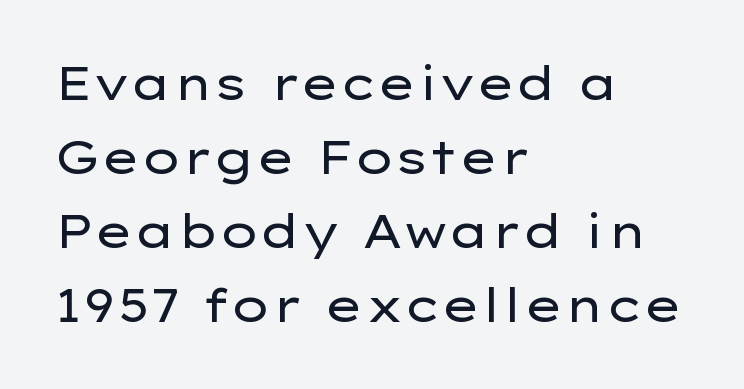
The image shows 46 px regular-weight, wide sans-serif type, upright; set left-aligned, normal line spacing (1.61x), normal letter spacing, not underlined; low stroke contrast and a medium x-height.
